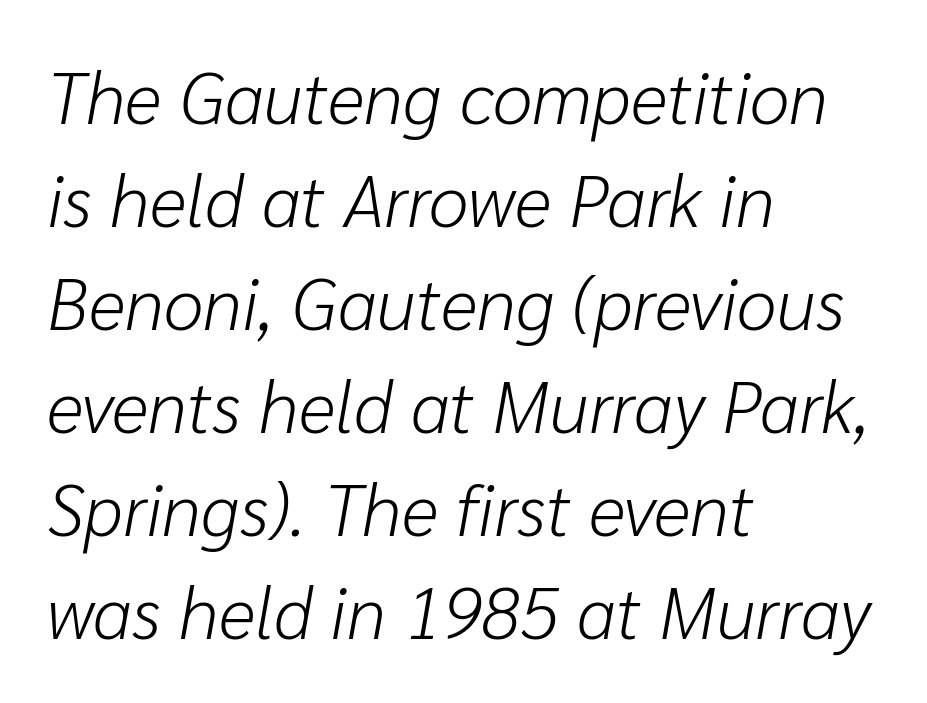
{"italic": "yes", "lean": "right", "slant_degrees": 10, "bold": "no", "weight": "light", "width": "normal", "stroke_contrast": "low", "x_height": "medium", "monospaced": "no", "underline": "no", "align": "left", "line_spacing": "normal", "line_spacing_ratio": 1.43, "letter_spacing": "normal", "letter_spacing_em": 0.0, "glyph_px": 72}
